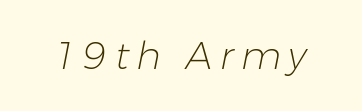
Q: Is the text bold? A: No.
Q: Is the text italic (slanted)? A: Yes, it leans right by about 11 degrees.
Q: Is the text underlined? A: No.
Q: Width (condensed, normal, or wide)? A: Normal.
Q: Stroke contrast? A: Low.
Q: x-height? A: Medium.
Q: Monospaced? A: No.
